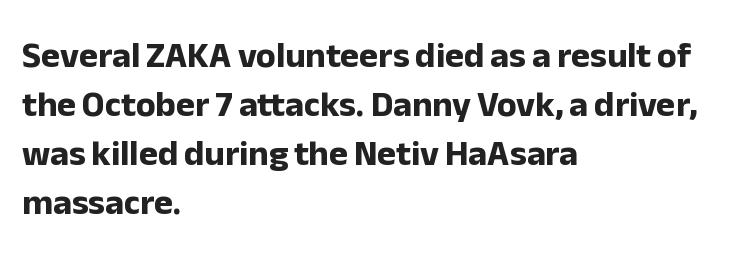
The image shows 36 px bold sans-serif type, upright; set left-aligned, normal line spacing (1.36x), normal letter spacing, not underlined; low stroke contrast and a medium x-height.
